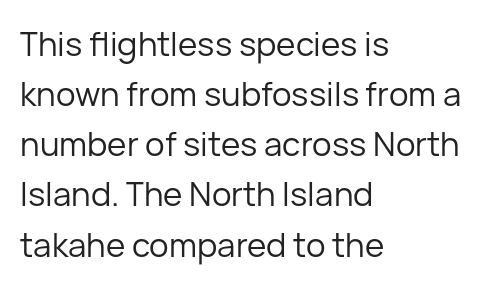
Letters have the restrained weight of plain body copy at most. Examine the stroke ends and you'll find no serifs. What's the leading like? Ordinary, nothing unusual. Spacing verdict: proportional, widths tailored to each character.
